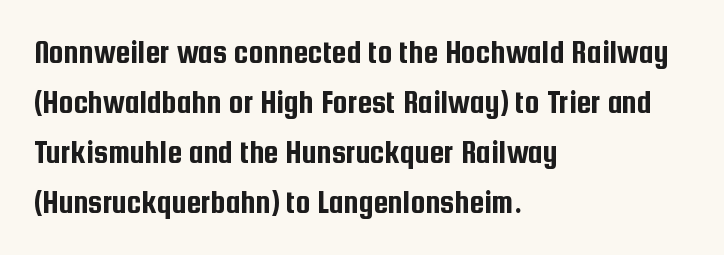
Q: Is the text italic (slanted)? A: No, it is upright.
Q: Is the typeface a serif or a sans-serif typeface? A: Sans-serif.
Q: Is the text underlined? A: No.
Q: How is the paragraph aligned? A: Left-aligned.
Q: Is the spacing between letters normal or unusually wide? A: Normal.
Q: Is the spacing between lines tight, normal or loose? A: Normal.
Q: Width (condensed, normal, or wide)? A: Condensed.
Q: Stroke contrast? A: Low.
Q: x-height? A: Medium.
Q: Monospaced? A: No.
